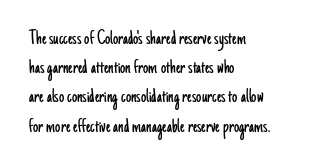
Tracking here is standard; glyphs follow each other at the usual distance. Heft: none added — not bold. These lines are set flush left with a ragged right edge. The letters stand straight up with perfectly vertical stems. Has an underline been added? It has not.
